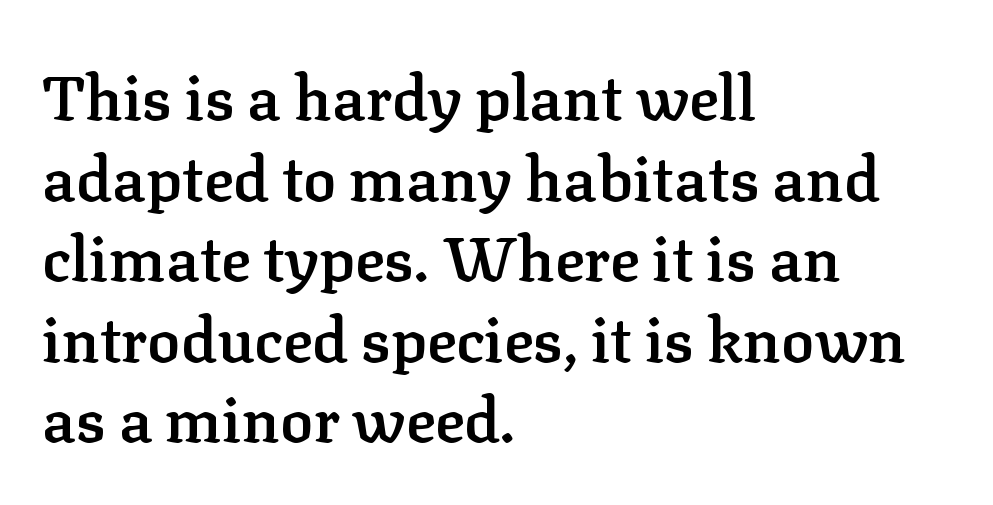
{"serif": "yes", "italic": "no", "bold": "semi", "weight": "semibold", "width": "normal", "stroke_contrast": "low", "x_height": "medium", "monospaced": "no", "underline": "no", "align": "left", "line_spacing": "normal", "line_spacing_ratio": 1.3, "letter_spacing": "normal", "letter_spacing_em": 0.0, "glyph_px": 62}
